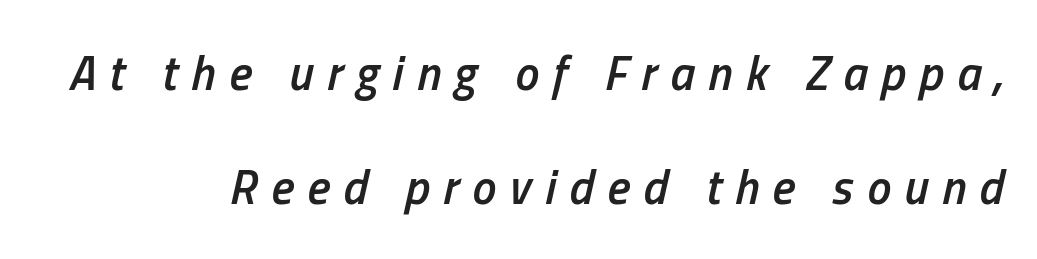
Q: Is the text bold? A: Semi-bold.
Q: Is the text italic (slanted)? A: Yes, it leans right by about 13 degrees.
Q: Is the text underlined? A: No.
Q: How is the paragraph aligned? A: Right-aligned.
Q: Is the spacing between letters normal or unusually wide? A: Unusually wide.
Q: Is the spacing between lines tight, normal or loose? A: Loose.
Q: Width (condensed, normal, or wide)? A: Condensed.
Q: Stroke contrast? A: Low.
Q: x-height? A: Medium.
Q: Monospaced? A: No.
